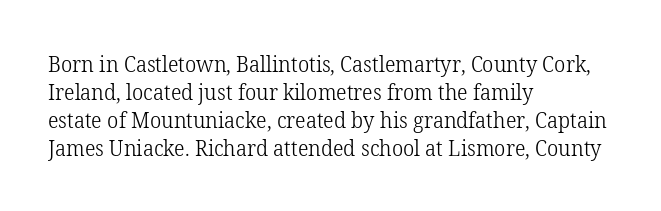
No extra ink here — the face is not bold. Students, observe: this is what conventionally led text looks like. Visually the block forms a straight wall on the left and a jagged coastline on the right. Clear beneath every line of the passage.
